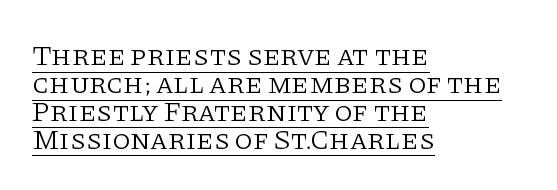
Q: Is the text bold? A: No.
Q: Is the text italic (slanted)? A: No, it is upright.
Q: Is the typeface a serif or a sans-serif typeface? A: Serif.
Q: Is the text underlined? A: Yes.
Q: How is the paragraph aligned? A: Left-aligned.
Q: Is the spacing between letters normal or unusually wide? A: Normal.
Q: Is the spacing between lines tight, normal or loose? A: Tight.
Q: Width (condensed, normal, or wide)? A: Normal.
Q: Stroke contrast? A: Low.
Q: x-height? A: Large.
Q: Monospaced? A: No.
